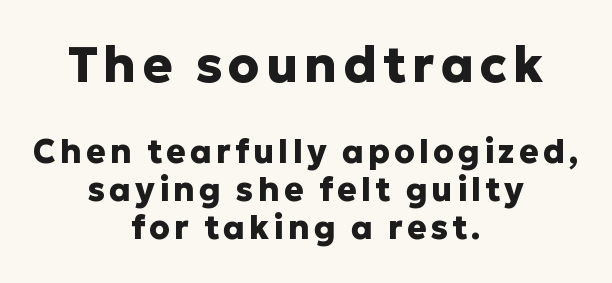
The image shows 50 px heavy sans-serif type, upright; set centered, tight line spacing (1.15x), not underlined; the first (top) block is 1.52x larger; low stroke contrast and a medium x-height.
